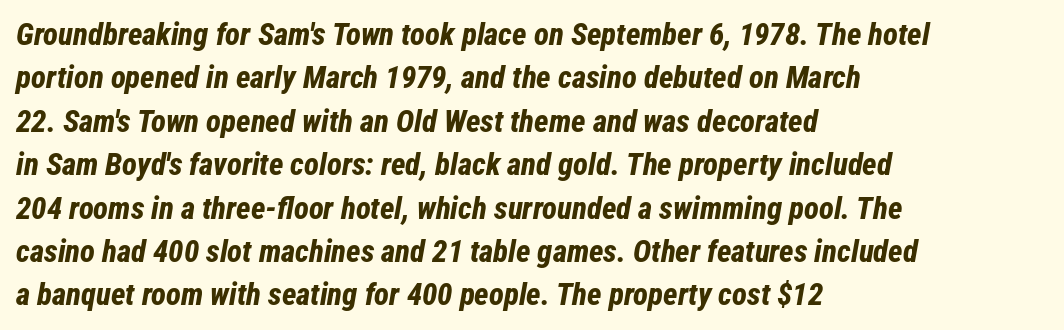
The image shows 31 px bold, condensed type, italic (leaning right); set left-aligned, normal line spacing (1.4x), normal letter spacing, not underlined; low stroke contrast and a medium x-height.
